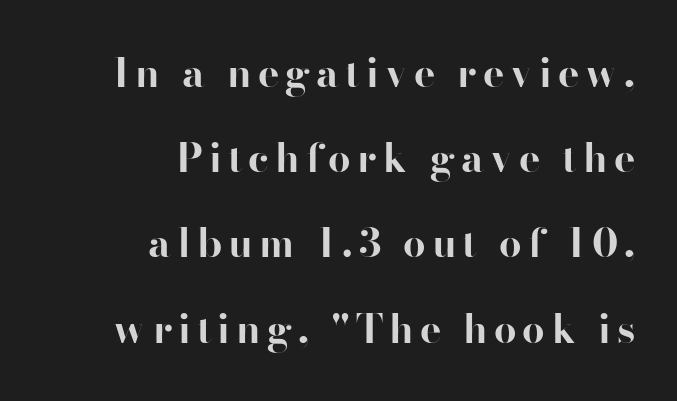
The image shows 40 px bold sans-serif type, upright; set right-aligned, loose line spacing (2.13x), not underlined; high stroke contrast and a small x-height.
